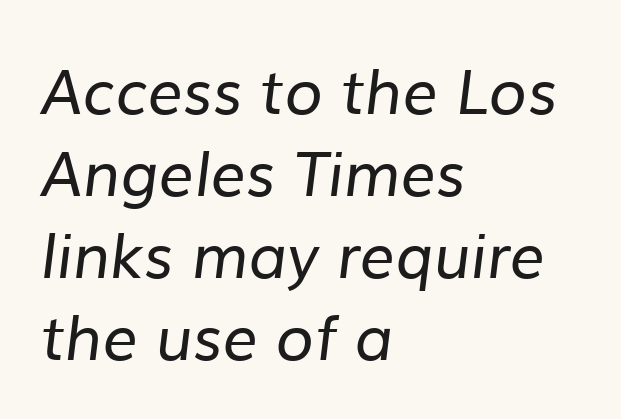
The image shows 62 px regular-weight sans-serif type; set left-aligned, normal line spacing (1.32x), normal letter spacing, not underlined; low stroke contrast and a medium x-height.
